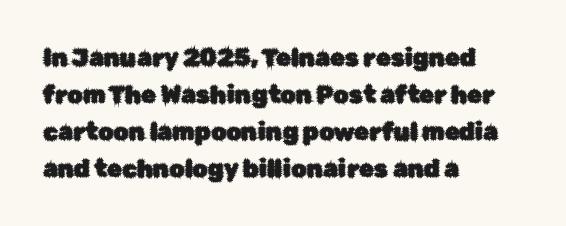
The image shows 24 px text type, upright; set left-aligned, normal line spacing (1.54x), normal letter spacing, not underlined.
